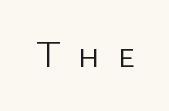
Q: Is the text bold? A: No.
Q: Is the text italic (slanted)? A: No, it is upright.
Q: Is the typeface a serif or a sans-serif typeface? A: Sans-serif.
Q: Is the text underlined? A: No.
Q: Is the spacing between letters normal or unusually wide? A: Unusually wide.
Q: Width (condensed, normal, or wide)? A: Normal.
Q: Stroke contrast? A: Low.
Q: x-height? A: Medium.
Q: Monospaced? A: No.
